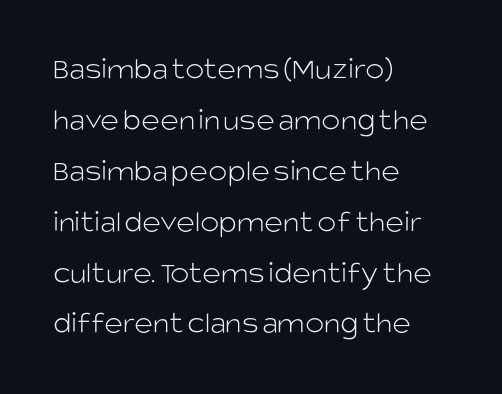
The image shows 32 px light sans-serif type, upright; set left-aligned, normal line spacing (1.59x), normal letter spacing, not underlined; low stroke contrast and a large x-height.
